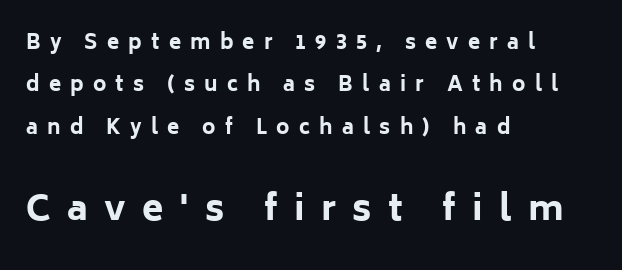
The image shows 35 px bold sans-serif type, upright; set left-aligned, loose line spacing (2.12x), unusually wide letter spacing (+0.46 em), not underlined; the second (bottom) block is 1.75x larger; low stroke contrast and a medium x-height.
